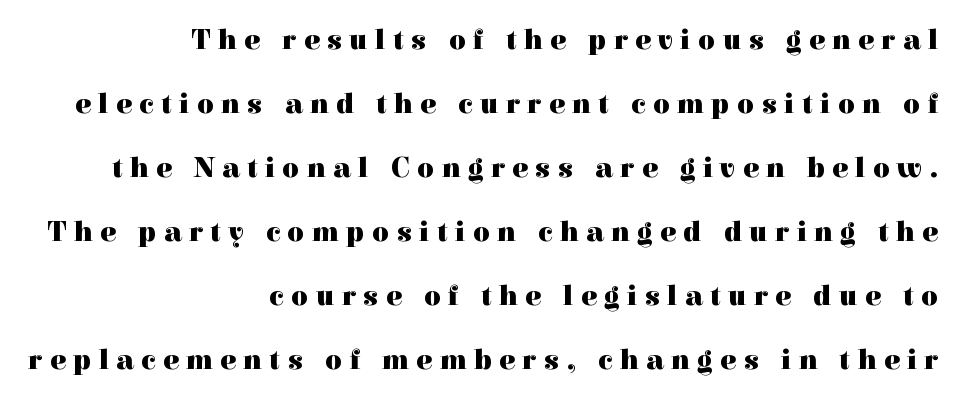
The image shows 29 px heavy serif type, upright; set right-aligned, loose line spacing (2.21x), unusually wide letter spacing (+0.26 em), not underlined; a medium x-height.
